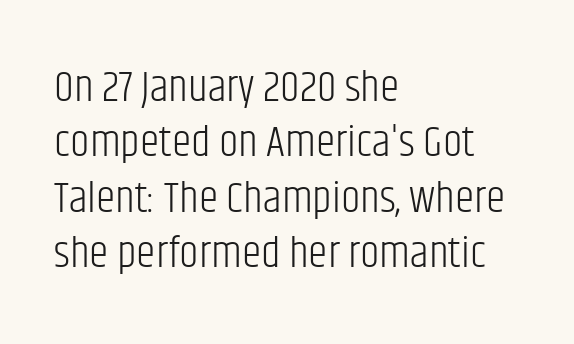
{"serif": "no", "italic": "no", "bold": "no", "weight": "light", "width": "condensed", "stroke_contrast": "low", "x_height": "large", "monospaced": "no", "underline": "no", "align": "left", "line_spacing": "normal", "line_spacing_ratio": 1.26, "letter_spacing": "normal", "letter_spacing_em": 0.0, "glyph_px": 44}
